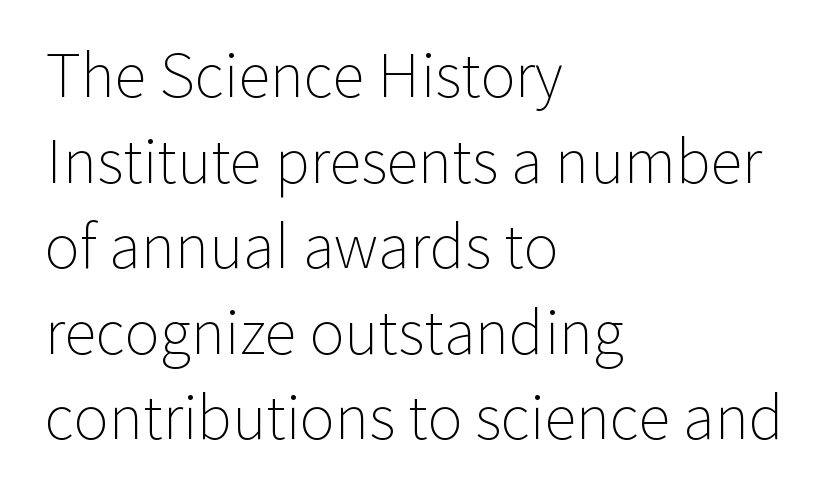
Each line starts at the same left margin while the right side varies. Nobody drew a line under any word here. The gaps between neighbouring characters are ordinary and unremarkable. The letters stand straight up with perfectly vertical stems. Stems here are at most as thick as an everyday book face.
